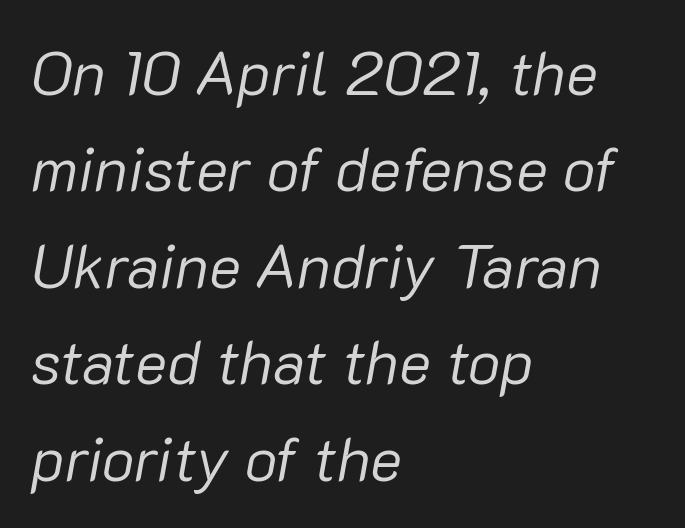
Q: Is the text bold? A: No.
Q: Is the text italic (slanted)? A: Yes, it leans right by about 10 degrees.
Q: Is the text underlined? A: No.
Q: How is the paragraph aligned? A: Left-aligned.
Q: Is the spacing between letters normal or unusually wide? A: Normal.
Q: Is the spacing between lines tight, normal or loose? A: Normal.
Q: Width (condensed, normal, or wide)? A: Normal.
Q: Stroke contrast? A: Low.
Q: x-height? A: Medium.
Q: Monospaced? A: No.
